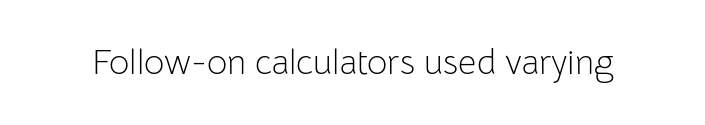
A typesetter would label this face a sans. A roman cut, with each character standing at attention. Type without underlining. Proportional: the letters do not fall into vertical columns. The characters are drawn with everyday or finer stroke widths.
